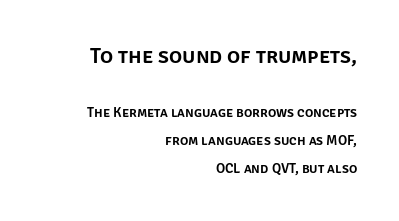
Q: Is the text italic (slanted)? A: No, it is upright.
Q: Is the text underlined? A: No.
Q: How is the paragraph aligned? A: Right-aligned.
Q: Is the spacing between letters normal or unusually wide? A: Normal.
Q: Is the spacing between lines tight, normal or loose? A: Loose.
Q: Which block of text is set in a larger size, the first (top) or the second (bottom)? A: The first (top) one.
